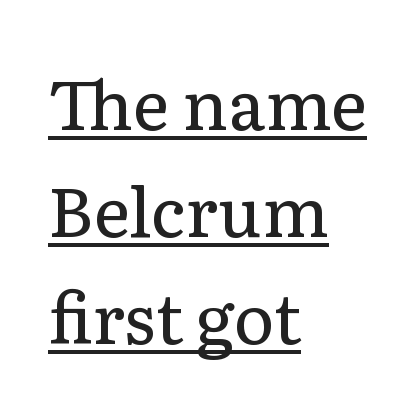
{"serif": "yes", "italic": "no", "bold": "no", "weight": "regular", "width": "normal", "stroke_contrast": "low", "x_height": "medium", "monospaced": "no", "underline": "yes", "align": "left", "line_spacing": "normal", "line_spacing_ratio": 1.55, "letter_spacing": "normal", "letter_spacing_em": 0.0, "glyph_px": 69}
